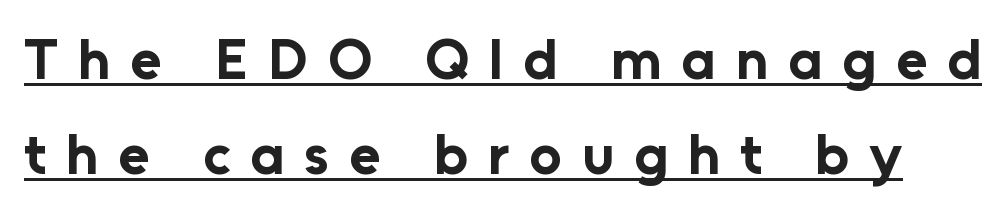
In terms of letterform style, serifs are entirely absent. Underlining? Definitely there. The lettering stays uniformly vertical, giving the passage a roman look. This block has exactly the height ordinary leading produces. Here the designer chose a conventional face with non-uniform glyph widths. There is plenty of visible air inserted between adjacent glyphs.
